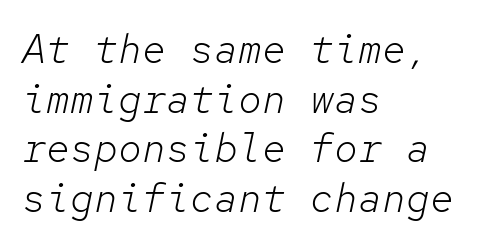
{"italic": "yes", "lean": "right", "slant_degrees": 12, "bold": "no", "weight": "light", "width": "normal", "stroke_contrast": "low", "x_height": "medium", "monospaced": "yes", "underline": "no", "align": "left", "line_spacing_ratio": 1.24, "letter_spacing": "normal", "letter_spacing_em": 0.0, "glyph_px": 40}
